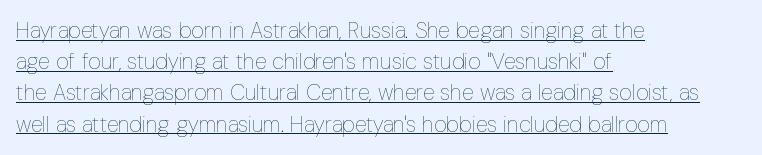
Q: Is the text bold? A: No.
Q: Is the text italic (slanted)? A: No, it is upright.
Q: Is the text underlined? A: Yes.
Q: How is the paragraph aligned? A: Left-aligned.
Q: Is the spacing between letters normal or unusually wide? A: Normal.
Q: Is the spacing between lines tight, normal or loose? A: Normal.
